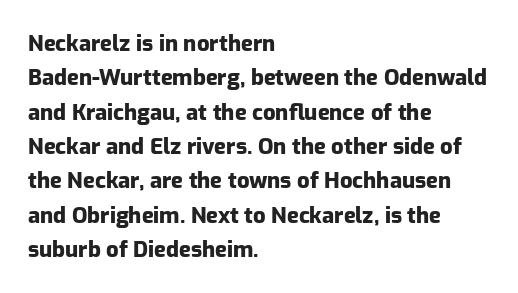
Q: Is the text bold? A: Yes.
Q: Is the text italic (slanted)? A: No, it is upright.
Q: Is the text underlined? A: No.
Q: How is the paragraph aligned? A: Left-aligned.
Q: Is the spacing between letters normal or unusually wide? A: Normal.
Q: Is the spacing between lines tight, normal or loose? A: Normal.
